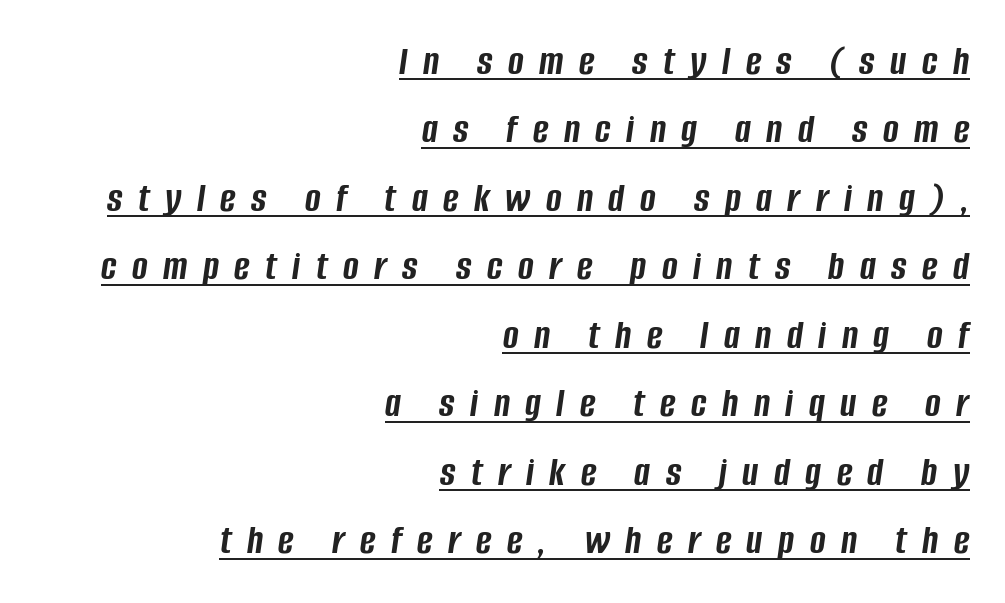
Q: Is the text bold? A: Yes.
Q: Is the text italic (slanted)? A: Yes, it leans right by about 8 degrees.
Q: Is the text underlined? A: Yes.
Q: How is the paragraph aligned? A: Right-aligned.
Q: Is the spacing between letters normal or unusually wide? A: Unusually wide.
Q: Is the spacing between lines tight, normal or loose? A: Normal.
Q: Width (condensed, normal, or wide)? A: Condensed.
Q: Stroke contrast? A: Low.
Q: x-height? A: Large.
Q: Monospaced? A: No.
